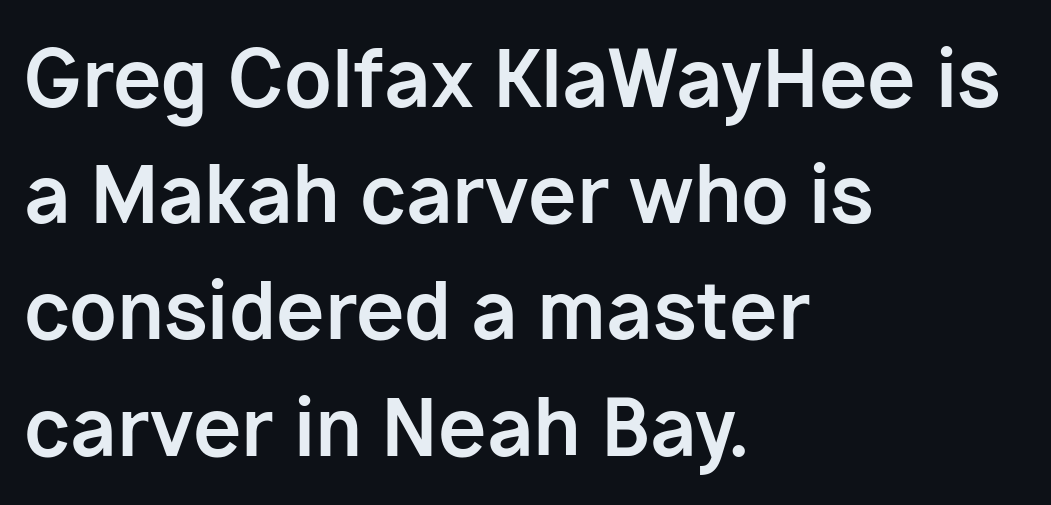
The image shows 78 px bold sans-serif type, upright; set left-aligned, normal line spacing (1.49x), normal letter spacing, not underlined; low stroke contrast and a medium x-height.
